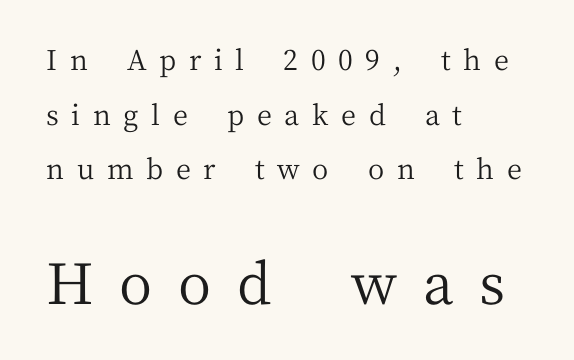
The image shows 57 px regular-weight serif type, upright; set left-aligned, loose line spacing (1.95x), unusually wide letter spacing (+0.45 em), not underlined; the second (bottom) block is 2.04x larger; medium stroke contrast and a medium x-height.
